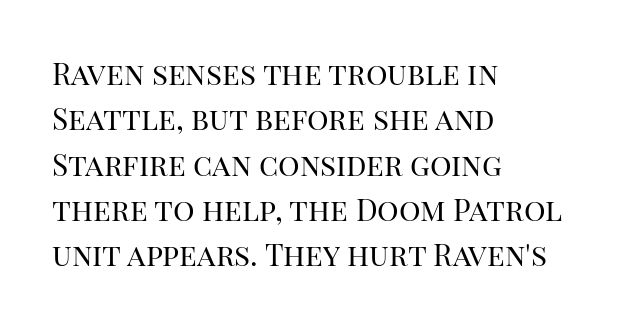
Q: Is the text bold? A: No.
Q: Is the text italic (slanted)? A: No, it is upright.
Q: Is the typeface a serif or a sans-serif typeface? A: Serif.
Q: Is the text underlined? A: No.
Q: How is the paragraph aligned? A: Left-aligned.
Q: Is the spacing between letters normal or unusually wide? A: Normal.
Q: Is the spacing between lines tight, normal or loose? A: Normal.
Q: Width (condensed, normal, or wide)? A: Normal.
Q: Stroke contrast? A: High.
Q: x-height? A: Large.
Q: Monospaced? A: No.
